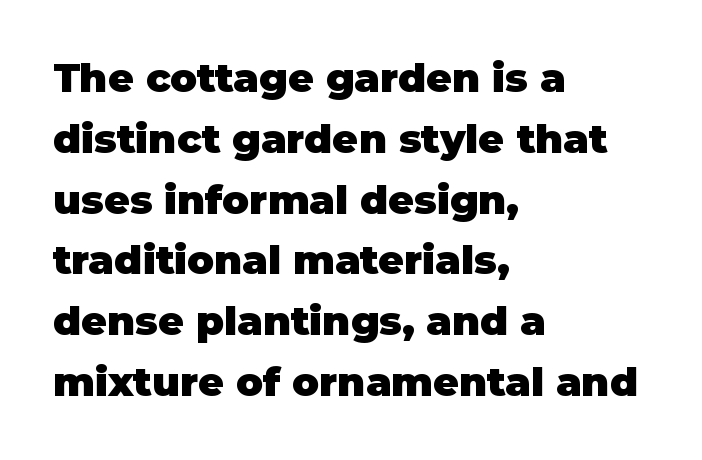
Q: Is the text bold? A: Yes.
Q: Is the text italic (slanted)? A: No, it is upright.
Q: Is the typeface a serif or a sans-serif typeface? A: Sans-serif.
Q: Is the text underlined? A: No.
Q: How is the paragraph aligned? A: Left-aligned.
Q: Is the spacing between letters normal or unusually wide? A: Normal.
Q: Is the spacing between lines tight, normal or loose? A: Normal.
Q: Width (condensed, normal, or wide)? A: Normal.
Q: Stroke contrast? A: Low.
Q: x-height? A: Large.
Q: Monospaced? A: No.
